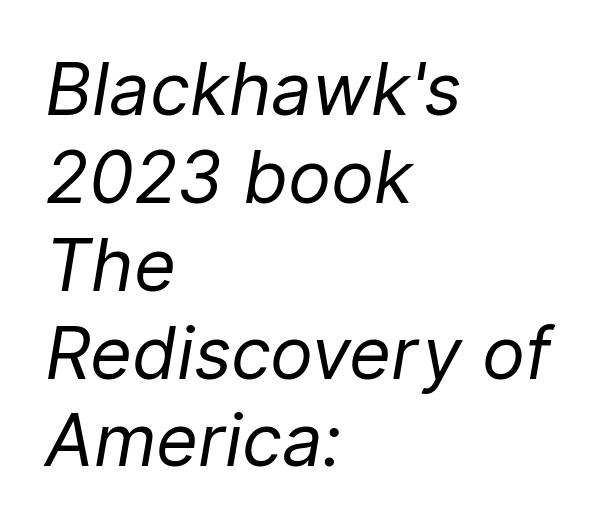
{"italic": "yes", "lean": "right", "slant_degrees": 9, "bold": "no", "weight": "regular", "width": "normal", "stroke_contrast": "low", "x_height": "medium", "monospaced": "no", "underline": "no", "align": "left", "line_spacing_ratio": 1.22, "letter_spacing": "normal", "letter_spacing_em": 0.0, "glyph_px": 72}
